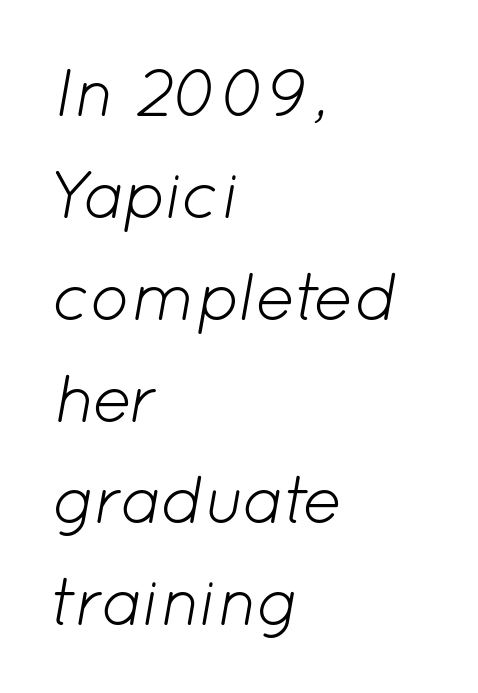
The image shows 67 px light type, italic (leaning right); set left-aligned, normal line spacing (1.52x), normal letter spacing, not underlined; low stroke contrast and a medium x-height.
